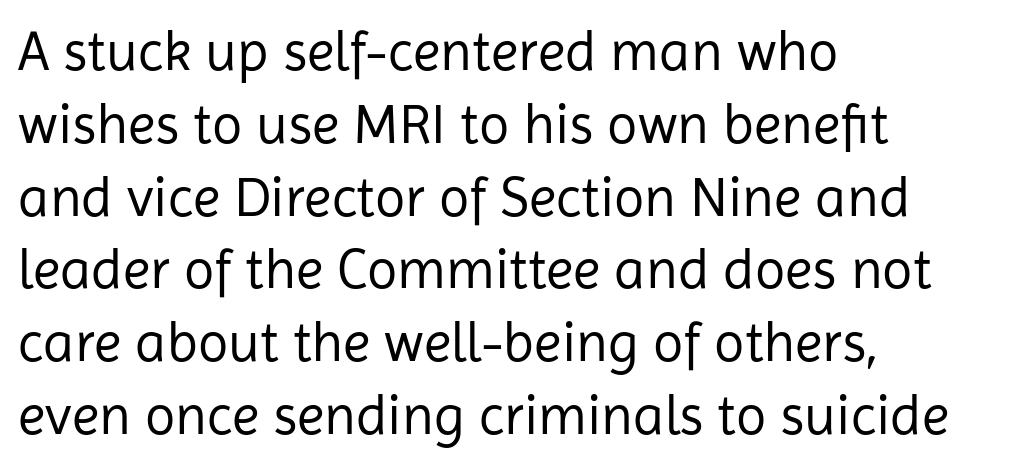
{"serif": "no", "italic": "no", "bold": "no", "weight": "regular", "width": "normal", "stroke_contrast": "low", "x_height": "medium", "monospaced": "no", "underline": "no", "align": "left", "line_spacing": "normal", "line_spacing_ratio": 1.3, "letter_spacing": "normal", "letter_spacing_em": 0.0, "glyph_px": 56}
